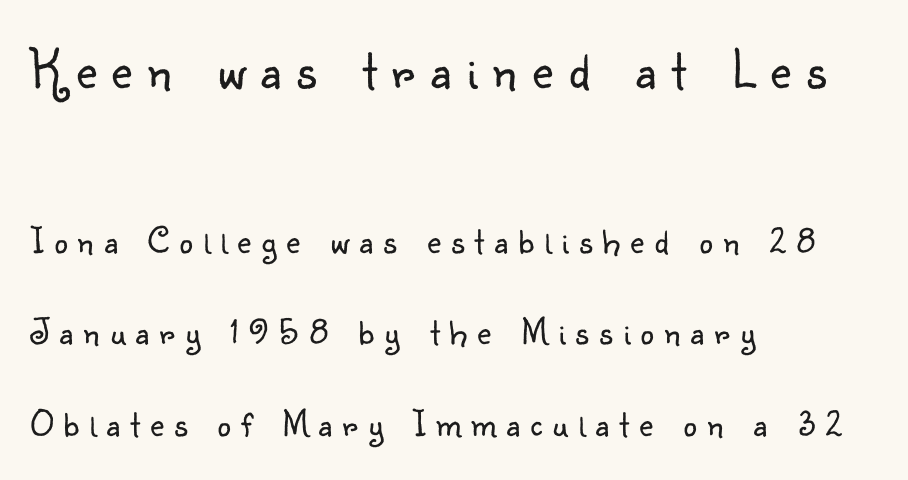
Q: Is the text bold? A: No.
Q: Is the text italic (slanted)? A: No, it is upright.
Q: Is the typeface a serif or a sans-serif typeface? A: Sans-serif.
Q: Is the text underlined? A: No.
Q: How is the paragraph aligned? A: Left-aligned.
Q: Is the spacing between letters normal or unusually wide? A: Unusually wide.
Q: Is the spacing between lines tight, normal or loose? A: Loose.
Q: Which block of text is set in a larger size, the first (top) or the second (bottom)? A: The first (top) one.
Q: Width (condensed, normal, or wide)? A: Normal.
Q: Stroke contrast? A: Low.
Q: x-height? A: Small.
Q: Monospaced? A: No.
